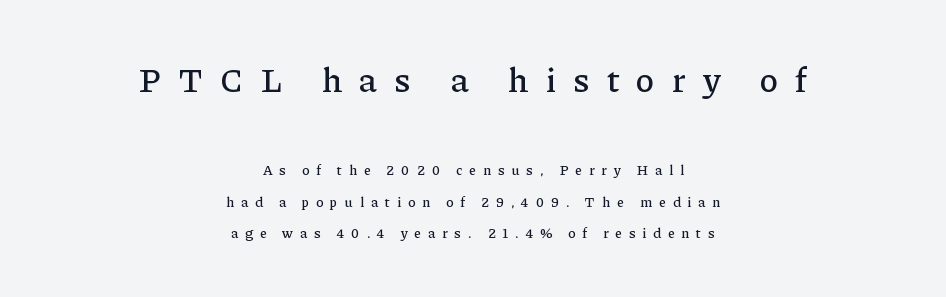
Q: Is the text italic (slanted)? A: No, it is upright.
Q: Is the typeface a serif or a sans-serif typeface? A: Serif.
Q: Is the text underlined? A: No.
Q: How is the paragraph aligned? A: Centered.
Q: Is the spacing between letters normal or unusually wide? A: Unusually wide.
Q: Is the spacing between lines tight, normal or loose? A: Loose.
Q: Which block of text is set in a larger size, the first (top) or the second (bottom)? A: The first (top) one.
Q: Width (condensed, normal, or wide)? A: Normal.
Q: Stroke contrast? A: Low.
Q: x-height? A: Medium.
Q: Monospaced? A: No.
